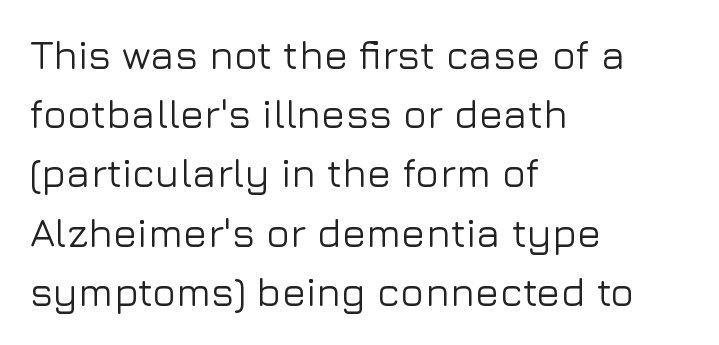
Q: Is the text italic (slanted)? A: No, it is upright.
Q: Is the typeface a serif or a sans-serif typeface? A: Sans-serif.
Q: Is the text underlined? A: No.
Q: How is the paragraph aligned? A: Left-aligned.
Q: Is the spacing between letters normal or unusually wide? A: Normal.
Q: Is the spacing between lines tight, normal or loose? A: Normal.
Q: Width (condensed, normal, or wide)? A: Normal.
Q: Stroke contrast? A: Low.
Q: x-height? A: Medium.
Q: Monospaced? A: No.
